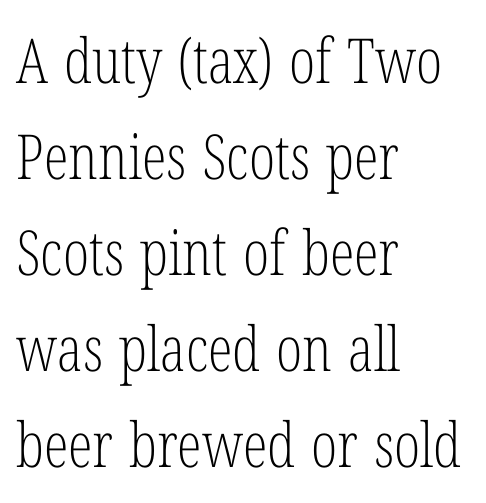
Q: Is the text bold? A: No.
Q: Is the text italic (slanted)? A: No, it is upright.
Q: Is the typeface a serif or a sans-serif typeface? A: Serif.
Q: Is the text underlined? A: No.
Q: How is the paragraph aligned? A: Left-aligned.
Q: Is the spacing between letters normal or unusually wide? A: Normal.
Q: Is the spacing between lines tight, normal or loose? A: Normal.
Q: Width (condensed, normal, or wide)? A: Condensed.
Q: Stroke contrast? A: Low.
Q: x-height? A: Medium.
Q: Monospaced? A: No.
